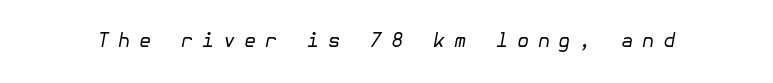
{"italic": "yes", "lean": "right", "slant_degrees": 10, "bold": "no", "underline": "no", "letter_spacing": "wide", "letter_spacing_em": 0.43, "glyph_px": 20}
